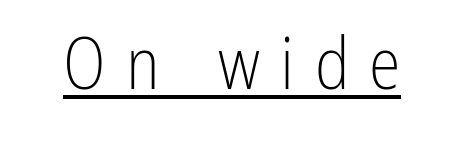
The characters are drawn with everyday or finer stroke widths. When letters stand straight like this, we call the style roman or upright. Think of a printed novel: that variable character pitch is what you see here. The passage shown is underscored from start to finish. You could only call the tracking loose — the letters float apart. Check where the strokes stop: nothing finishes them off — pure sans.
